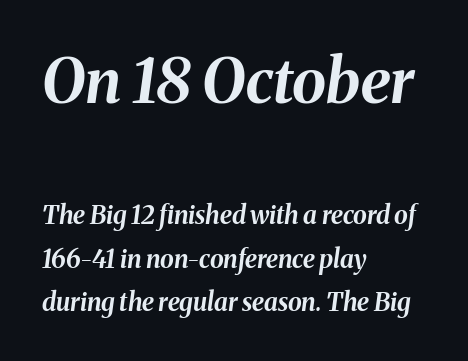
In terms of letterspacing, this is plain default setting. Slant detected: the letters are inclined. Notice how thick the strokes are: this is what a full bold looks like. These lines are rendered in a variable-pitch font. Block one is the big one; block two sits smaller underneath. The foot of each line stays bare and open.
